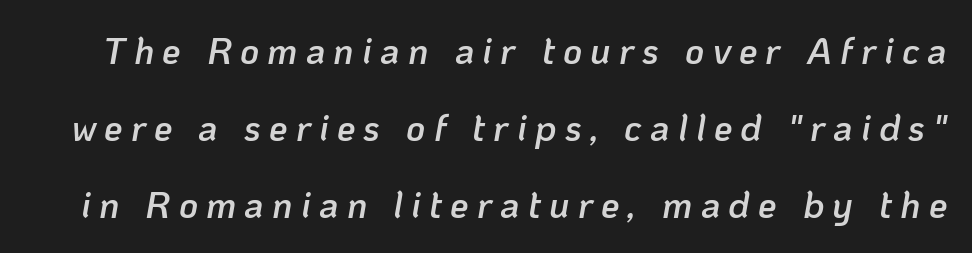
Q: Is the text bold? A: Semi-bold.
Q: Is the text italic (slanted)? A: Yes, it leans right by about 10 degrees.
Q: Is the text underlined? A: No.
Q: Is the spacing between letters normal or unusually wide? A: Unusually wide.
Q: Is the spacing between lines tight, normal or loose? A: Loose.
Q: Width (condensed, normal, or wide)? A: Normal.
Q: Stroke contrast? A: Low.
Q: x-height? A: Medium.
Q: Monospaced? A: No.
